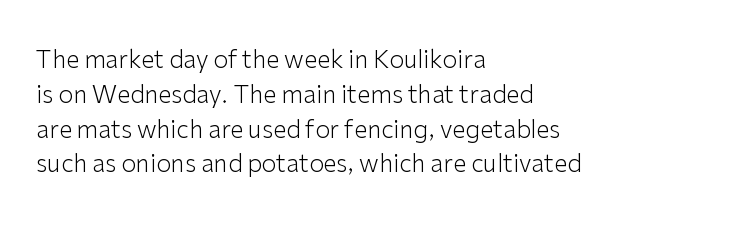
The image shows 24 px text type, upright; set left-aligned, normal line spacing (1.45x), normal letter spacing, not underlined.
